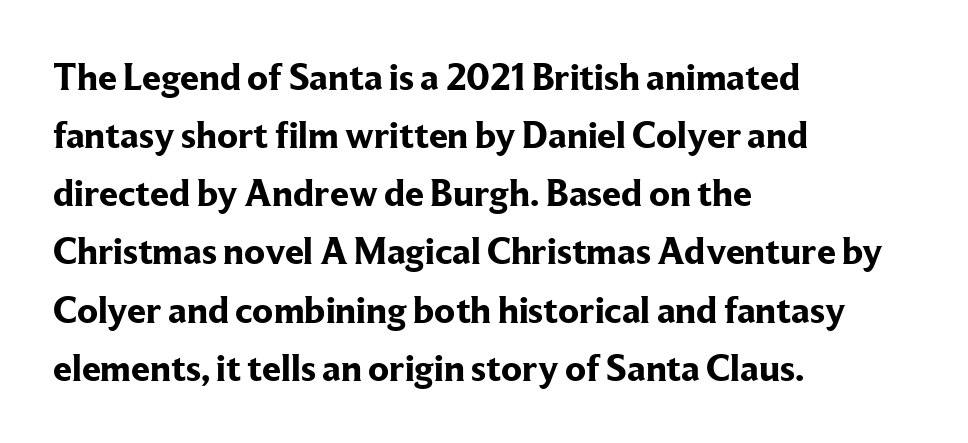
{"serif": "yes", "italic": "no", "bold": "yes", "weight": "bold", "width": "normal", "stroke_contrast": "low", "x_height": "medium", "monospaced": "no", "underline": "no", "align": "left", "line_spacing": "normal", "line_spacing_ratio": 1.53, "letter_spacing": "normal", "letter_spacing_em": 0.0, "glyph_px": 38}
